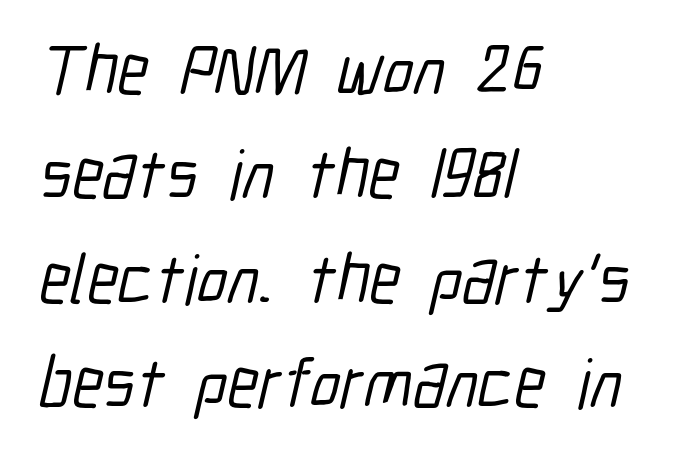
Q: Is the typeface a serif or a sans-serif typeface? A: Sans-serif.
Q: Is the text underlined? A: No.
Q: How is the paragraph aligned? A: Left-aligned.
Q: Is the spacing between letters normal or unusually wide? A: Normal.
Q: Is the spacing between lines tight, normal or loose? A: Normal.
Q: Width (condensed, normal, or wide)? A: Condensed.
Q: Stroke contrast? A: Low.
Q: x-height? A: Medium.
Q: Monospaced? A: No.
